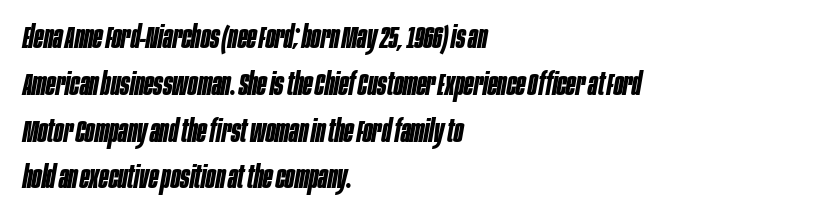
Q: Is the text bold? A: Yes.
Q: Is the text italic (slanted)? A: Yes, it leans right by about 10 degrees.
Q: Is the text underlined? A: No.
Q: How is the paragraph aligned? A: Left-aligned.
Q: Is the spacing between letters normal or unusually wide? A: Normal.
Q: Is the spacing between lines tight, normal or loose? A: Normal.
Q: Width (condensed, normal, or wide)? A: Condensed.
Q: Stroke contrast? A: Low.
Q: x-height? A: Large.
Q: Monospaced? A: No.
